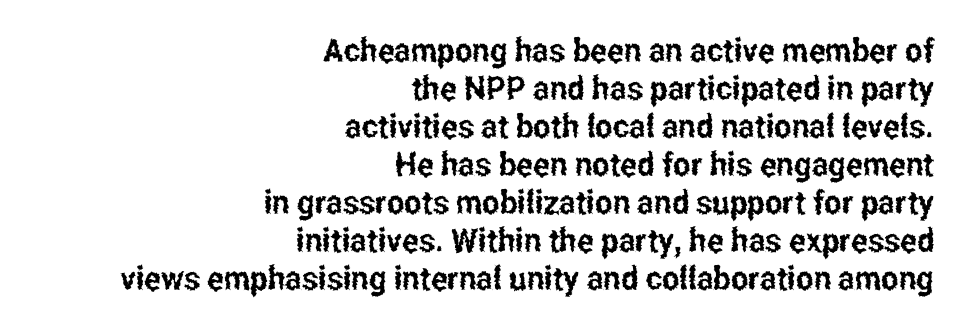
{"serif": "no", "italic": "no", "width": "condensed", "stroke_contrast": "low", "x_height": "medium", "monospaced": "no", "underline": "no", "align": "right", "line_spacing": "tight", "line_spacing_ratio": 1.15, "letter_spacing": "normal", "letter_spacing_em": 0.0, "glyph_px": 33}
